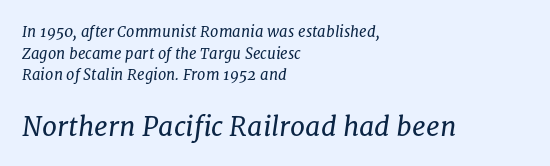
Q: Is the text bold? A: No.
Q: Is the text italic (slanted)? A: Yes, it leans right by about 8 degrees.
Q: Is the text underlined? A: No.
Q: How is the paragraph aligned? A: Left-aligned.
Q: Is the spacing between letters normal or unusually wide? A: Normal.
Q: Is the spacing between lines tight, normal or loose? A: Normal.
Q: Which block of text is set in a larger size, the first (top) or the second (bottom)? A: The second (bottom) one.
